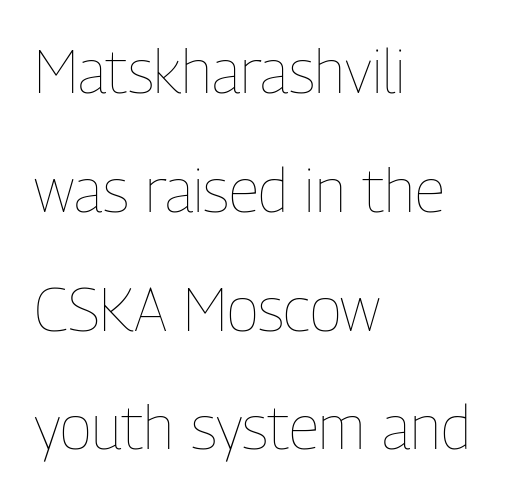
{"italic": "no", "bold": "no", "weight": "thin", "width": "condensed", "stroke_contrast": "low", "x_height": "medium", "monospaced": "no", "underline": "no", "align": "left", "line_spacing": "loose", "line_spacing_ratio": 1.98, "letter_spacing": "normal", "letter_spacing_em": 0.0, "glyph_px": 60}
